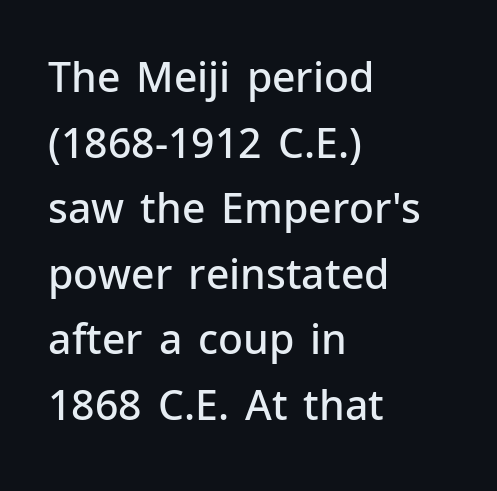
Unlike a traditional serif, this face leaves its strokes unadorned. How are the letters spaced? Ordinarily, with no added tracking. The rendering uses natural spacing where letterforms have individual widths. Line starts are locked; line ends wander.
